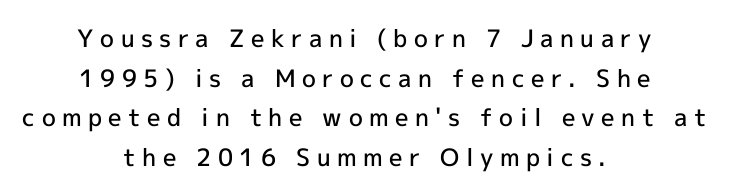
Q: Is the text bold? A: Semi-bold.
Q: Is the text italic (slanted)? A: No, it is upright.
Q: Is the text underlined? A: No.
Q: How is the paragraph aligned? A: Centered.
Q: Is the spacing between letters normal or unusually wide? A: Unusually wide.
Q: Is the spacing between lines tight, normal or loose? A: Normal.
